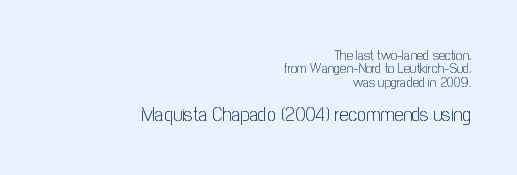
The letters sit at their default tracking, neither squeezed nor spread. Bold? No — there's no thickening of the strokes. The letters stand straight up with perfectly vertical stems. Notice how descenders almost collide with the ascenders below — that's tight leading.
